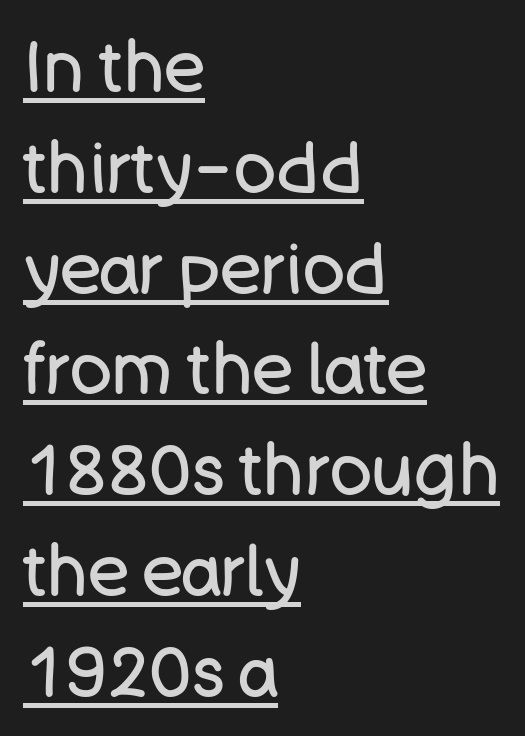
The image shows 70 px regular-weight sans-serif type, upright; set left-aligned, normal line spacing (1.44x), normal letter spacing, underlined; low stroke contrast and a large x-height.
